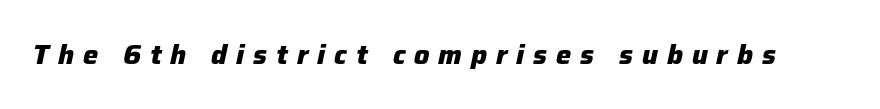
Q: Is the text bold? A: Yes.
Q: Is the text italic (slanted)? A: Yes, it leans right by about 12 degrees.
Q: Is the text underlined? A: No.
Q: Is the spacing between letters normal or unusually wide? A: Unusually wide.
